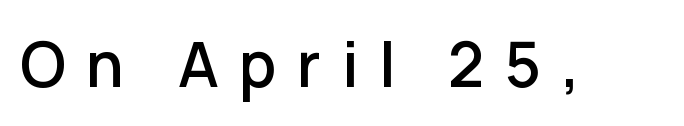
The image shows 62 px sans-serif type, upright; set unusually wide letter spacing (+0.33 em), not underlined; low stroke contrast and a medium x-height.
